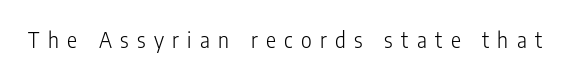
No heavy texture on the line: the type isn't bold. Bare-footed words on every line. The letters are spread apart with noticeably loose tracking. You can tell it's not italic because the verticals are truly vertical.
